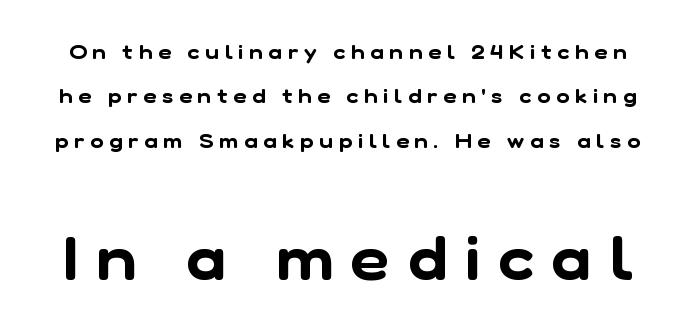
The image shows 60 px sans-serif type; set loose line spacing (2.22x), unusually wide letter spacing (+0.3 em), not underlined; the second (bottom) block is 3.0x larger; low stroke contrast and a medium x-height.
